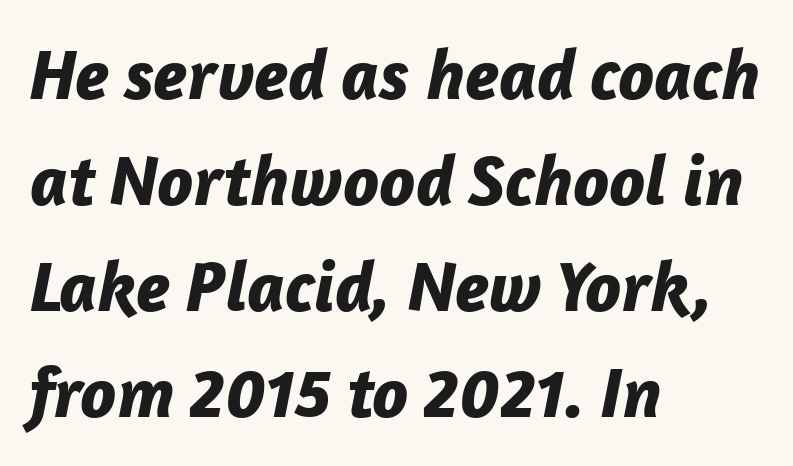
{"italic": "yes", "lean": "right", "slant_degrees": 12, "bold": "yes", "weight": "bold", "width": "normal", "stroke_contrast": "low", "x_height": "medium", "monospaced": "no", "underline": "no", "align": "left", "line_spacing": "normal", "line_spacing_ratio": 1.47, "letter_spacing": "normal", "letter_spacing_em": 0.0, "glyph_px": 72}
